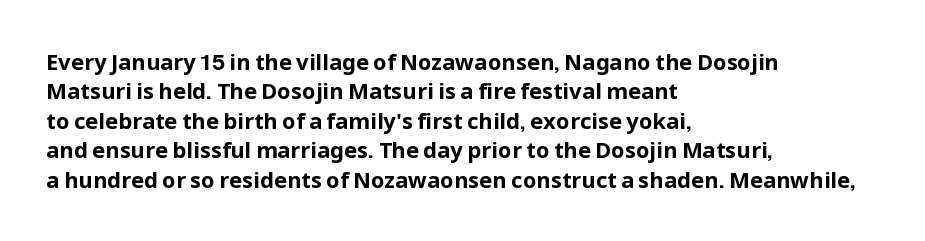
The vertical gap from one line to the next is medium. The rendering uses a bold face; every stroke is thick and dark. When letters stand straight like this, we call the style roman or upright. A typesetter would call this zero additional tracking.
